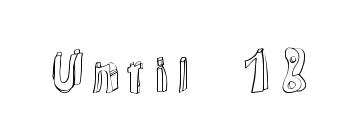
{"italic": "no", "width": "normal", "x_height": "medium", "monospaced": "no", "underline": "no", "letter_spacing": "normal", "letter_spacing_em": 0.0, "glyph_px": 50}
